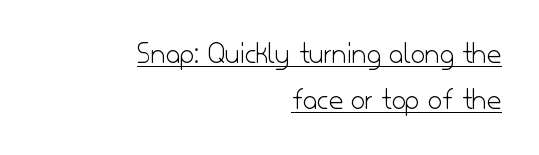
Q: Is the text bold? A: No.
Q: Is the text italic (slanted)? A: No, it is upright.
Q: Is the typeface a serif or a sans-serif typeface? A: Sans-serif.
Q: Is the text underlined? A: Yes.
Q: How is the paragraph aligned? A: Right-aligned.
Q: Is the spacing between letters normal or unusually wide? A: Normal.
Q: Is the spacing between lines tight, normal or loose? A: Normal.
Q: Width (condensed, normal, or wide)? A: Normal.
Q: Stroke contrast? A: Low.
Q: x-height? A: Small.
Q: Monospaced? A: No.
